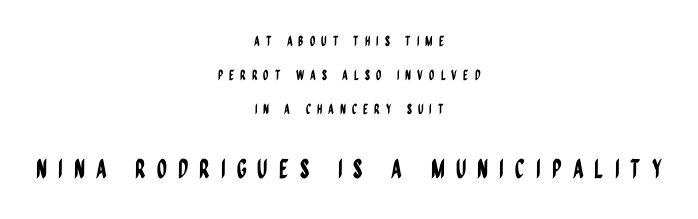
The image shows 26 px text type, upright; set centered, loose line spacing (2.44x), unusually wide letter spacing (+0.42 em), not underlined; the second (bottom) block is 1.86x larger.
